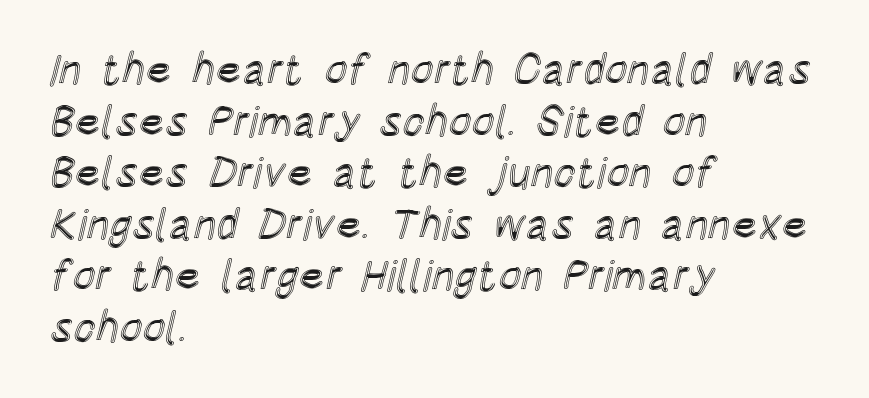
The passage shown is not underscored anywhere. Which margin do the lines hug? The left one — the right edge is uneven. Compared with typical body copy, the letter spacing here is the same. The face used here is proportionally spaced, like ordinary book or web type.
